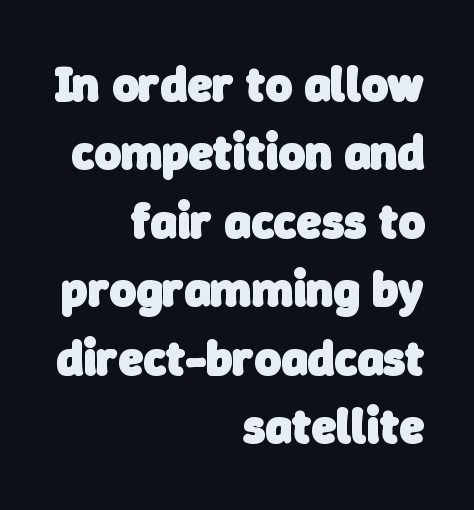
{"serif": "no", "bold": "yes", "weight": "heavy", "width": "normal", "stroke_contrast": "low", "x_height": "medium", "monospaced": "no", "underline": "no", "align": "right", "line_spacing": "normal", "line_spacing_ratio": 1.37, "letter_spacing": "normal", "letter_spacing_em": 0.0, "glyph_px": 50}
